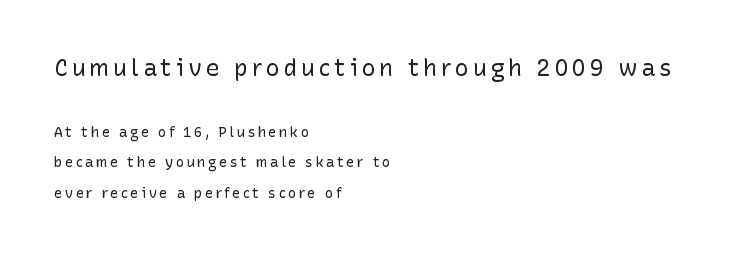
The image shows 23 px text type, upright; set left-aligned, loose line spacing (2.18x), not underlined; the first (top) block is 1.64x larger.
